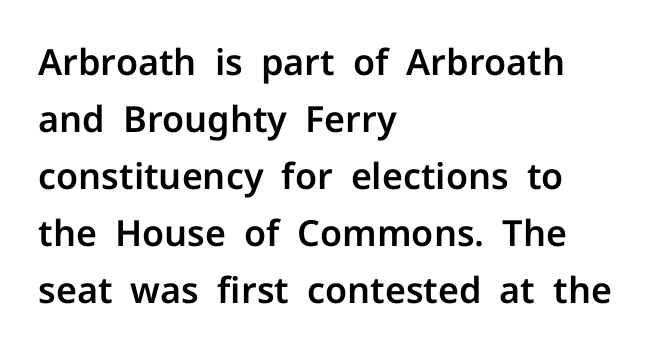
This sample keeps an unexceptional amount of space between lines. In terms of posture, this sample is upright. Tracking here is standard; glyphs follow each other at the usual distance. Short and long lines alike share a common starting point at left. These lines are composed in type without serifs. Character widths vary here, with narrow letters taking less room than wide ones.
